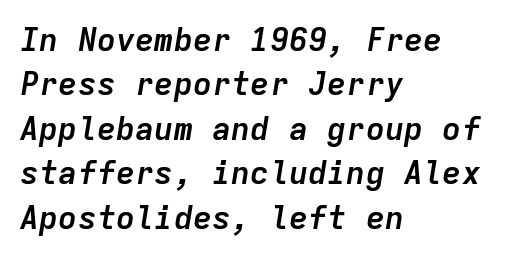
Note the uniform advance width — an 'i' takes as much space as an 'm'. The text carries the slant typical of an italic or oblique font. Successive baselines arrive at the customary interval. The ragged edge is on the right, which tells us the setting is flush left.
